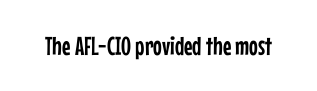
Is there any slant? The stems are plumb. Descenders are the only things crossing below the line. The line texture is even and compact thanks to regular tracking.
